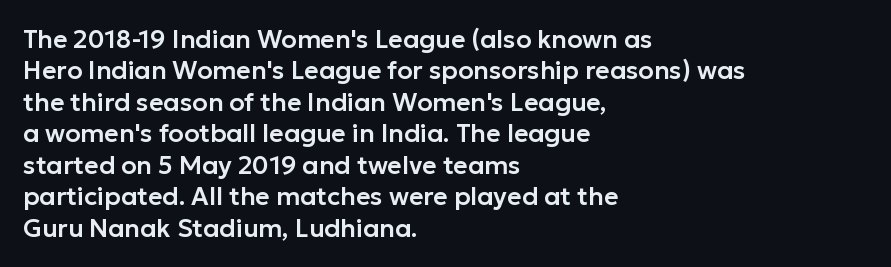
The image shows 25 px text type, upright; set left-aligned, normal line spacing (1.26x), normal letter spacing, not underlined.
